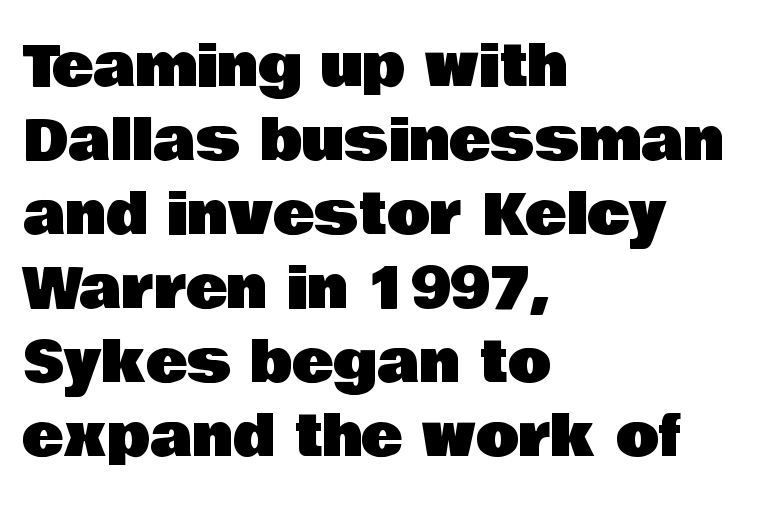
If you drew a line through each stem, it would be perfectly vertical. The face used here is proportionally spaced, like ordinary book or web type. Line beginnings align vertically; line endings do not. The rendering uses a moderate line-height, typical for paragraphs.
